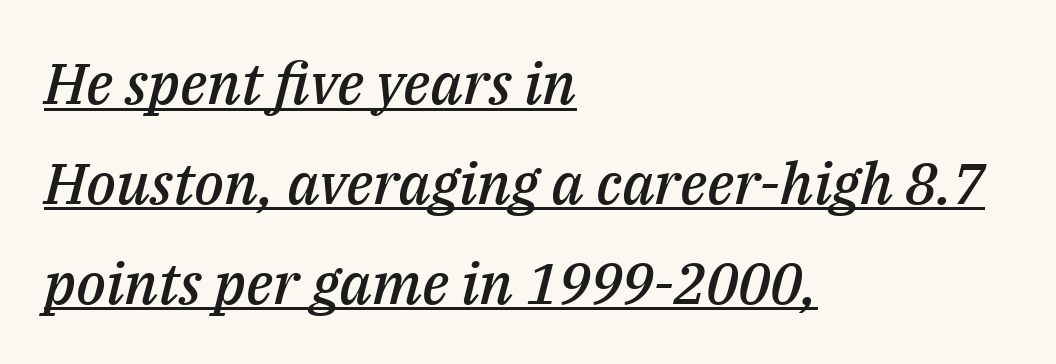
The image shows 58 px semibold type, italic (leaning right); set left-aligned, line spacing 1.72x, normal letter spacing, underlined; medium stroke contrast and a medium x-height.
